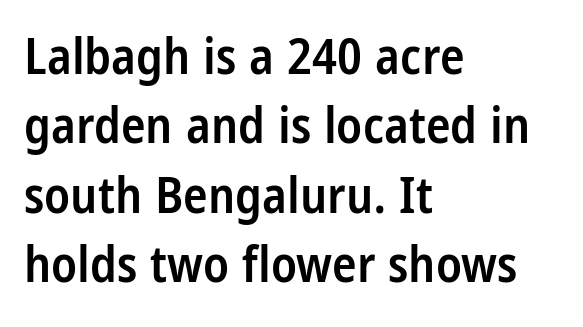
The image shows 51 px semibold, condensed sans-serif type, upright; set left-aligned, normal line spacing (1.36x), normal letter spacing, not underlined; low stroke contrast and a large x-height.
